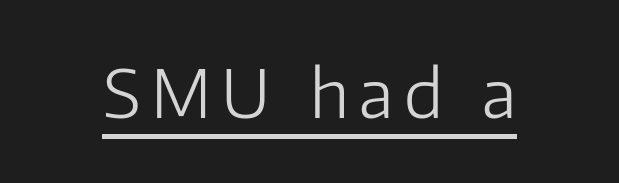
Compared with undecorated copy, this sample adds a rule below the words. Serifs: no, the terminals of the letterforms are clean. Unbolded letterforms with no extra heft. Posture: upright roman. Varying glyph widths throughout — classic text-font behaviour.
